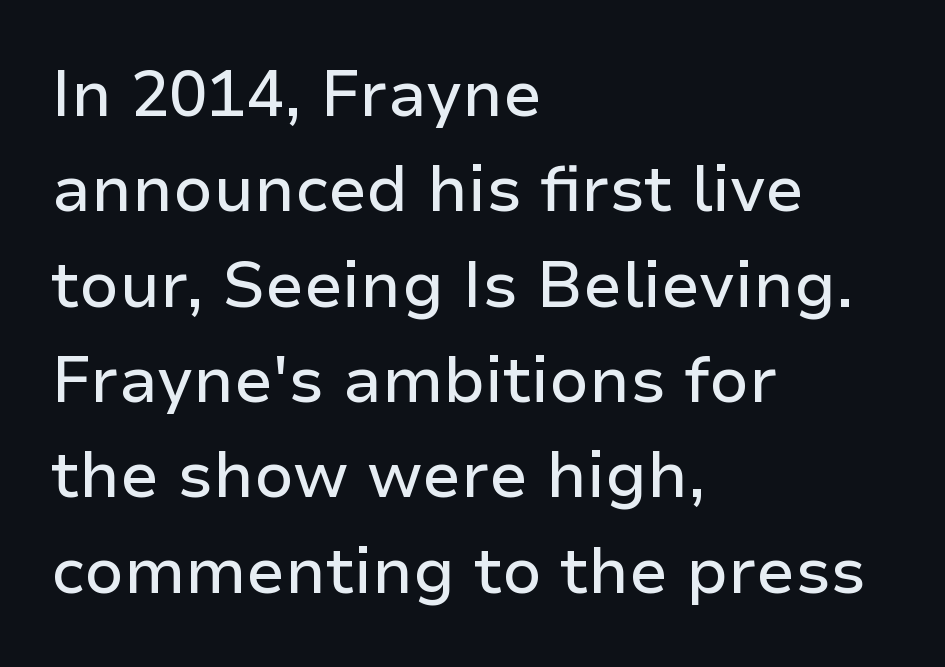
Q: Is the text italic (slanted)? A: No, it is upright.
Q: Is the typeface a serif or a sans-serif typeface? A: Sans-serif.
Q: Is the text underlined? A: No.
Q: How is the paragraph aligned? A: Left-aligned.
Q: Is the spacing between letters normal or unusually wide? A: Normal.
Q: Is the spacing between lines tight, normal or loose? A: Normal.
Q: Width (condensed, normal, or wide)? A: Normal.
Q: Stroke contrast? A: Low.
Q: x-height? A: Medium.
Q: Monospaced? A: No.
